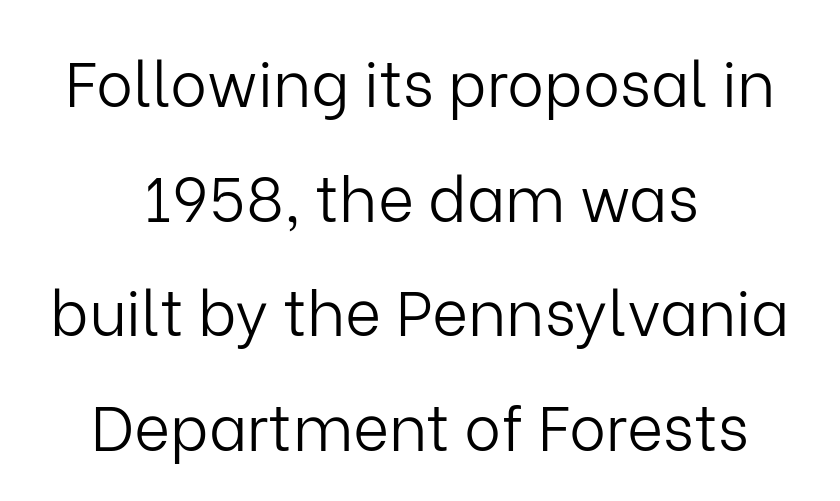
Horizontally, the lines are justified to the midpoint only. The typesetting does not lean heavy: it is not bold. Quick note: not italic, upright. The string is rendered with underlining switched off. A typesetter would call this proportional, since set widths differ per character.
